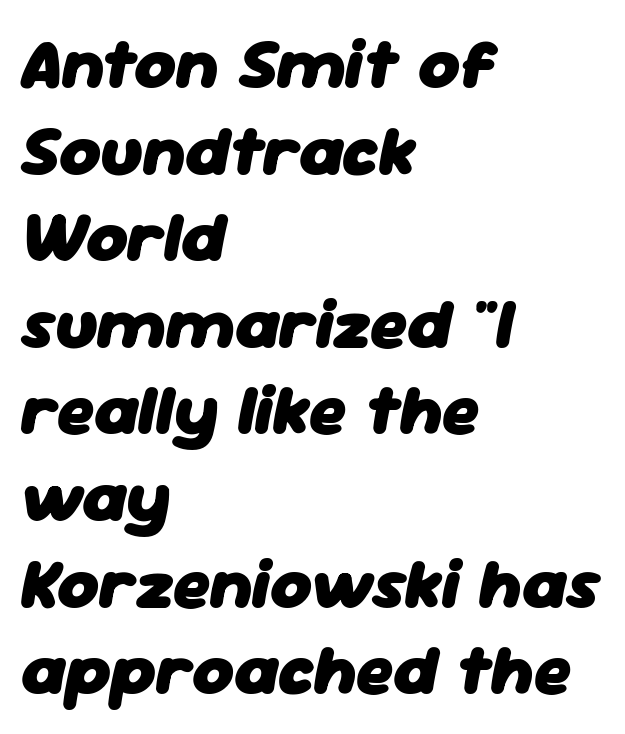
Q: Is the text bold? A: Yes.
Q: Is the text italic (slanted)? A: Yes, it leans right by about 11 degrees.
Q: Is the text underlined? A: No.
Q: How is the paragraph aligned? A: Left-aligned.
Q: Is the spacing between letters normal or unusually wide? A: Normal.
Q: Width (condensed, normal, or wide)? A: Normal.
Q: Stroke contrast? A: Low.
Q: x-height? A: Medium.
Q: Monospaced? A: No.
